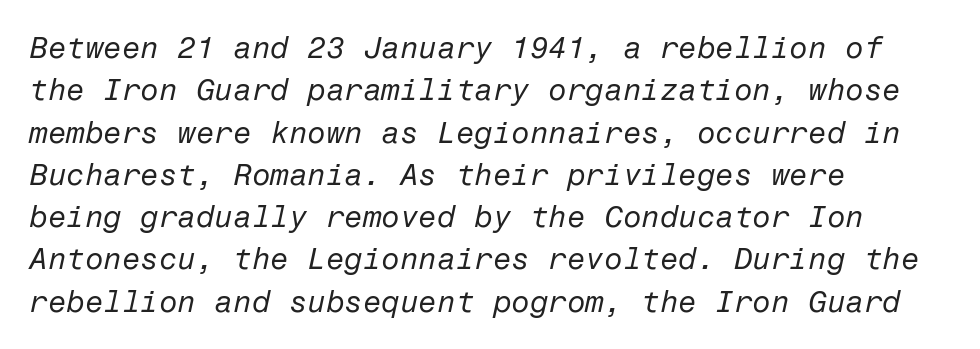
Q: Is the text bold? A: No.
Q: Is the text italic (slanted)? A: Yes, it leans right by about 12 degrees.
Q: Is the text underlined? A: No.
Q: How is the paragraph aligned? A: Left-aligned.
Q: Is the spacing between letters normal or unusually wide? A: Normal.
Q: Is the spacing between lines tight, normal or loose? A: Normal.
Q: Width (condensed, normal, or wide)? A: Normal.
Q: Stroke contrast? A: Low.
Q: x-height? A: Medium.
